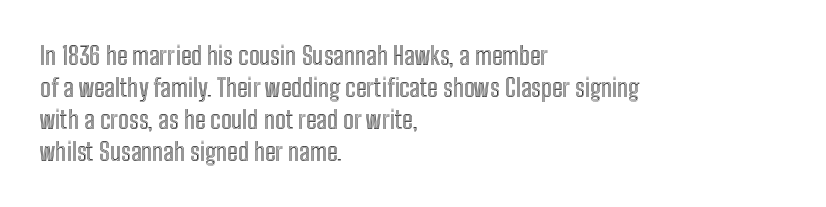
The image shows 25 px text type, upright; set left-aligned, normal line spacing (1.28x), normal letter spacing, not underlined.
